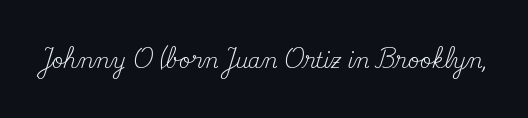
{"bold": "no", "underline": "no", "letter_spacing": "normal", "letter_spacing_em": 0.0, "glyph_px": 20}
